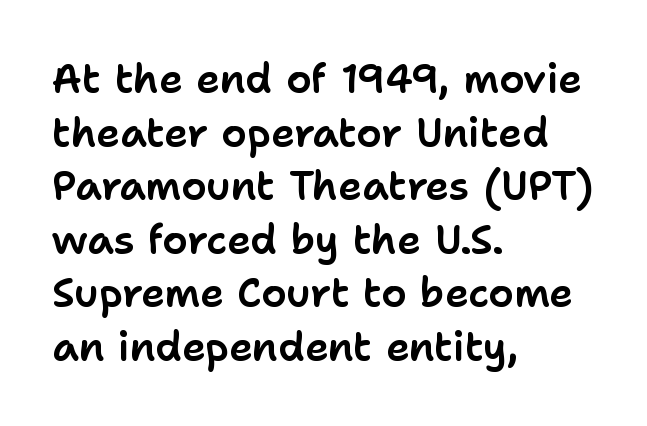
Q: Is the text italic (slanted)? A: No, it is upright.
Q: Is the typeface a serif or a sans-serif typeface? A: Sans-serif.
Q: Is the text underlined? A: No.
Q: How is the paragraph aligned? A: Left-aligned.
Q: Is the spacing between letters normal or unusually wide? A: Normal.
Q: Is the spacing between lines tight, normal or loose? A: Normal.
Q: Width (condensed, normal, or wide)? A: Normal.
Q: Stroke contrast? A: Low.
Q: x-height? A: Medium.
Q: Monospaced? A: No.
